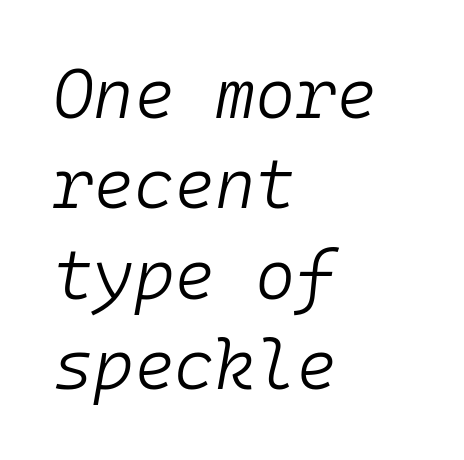
Q: Is the text bold? A: No.
Q: Is the text italic (slanted)? A: Yes, it leans right by about 10 degrees.
Q: Is the text underlined? A: No.
Q: How is the paragraph aligned? A: Left-aligned.
Q: Is the spacing between letters normal or unusually wide? A: Normal.
Q: Is the spacing between lines tight, normal or loose? A: Normal.
Q: Width (condensed, normal, or wide)? A: Normal.
Q: Stroke contrast? A: Low.
Q: x-height? A: Medium.
Q: Monospaced? A: Yes.
